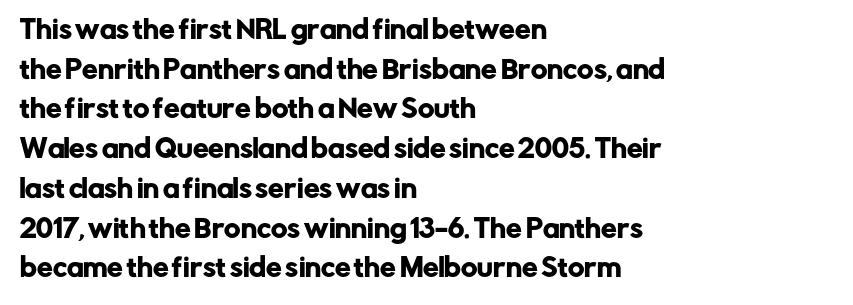
Q: Is the text italic (slanted)? A: No, it is upright.
Q: Is the text underlined? A: No.
Q: How is the paragraph aligned? A: Left-aligned.
Q: Is the spacing between letters normal or unusually wide? A: Normal.
Q: Is the spacing between lines tight, normal or loose? A: Normal.
